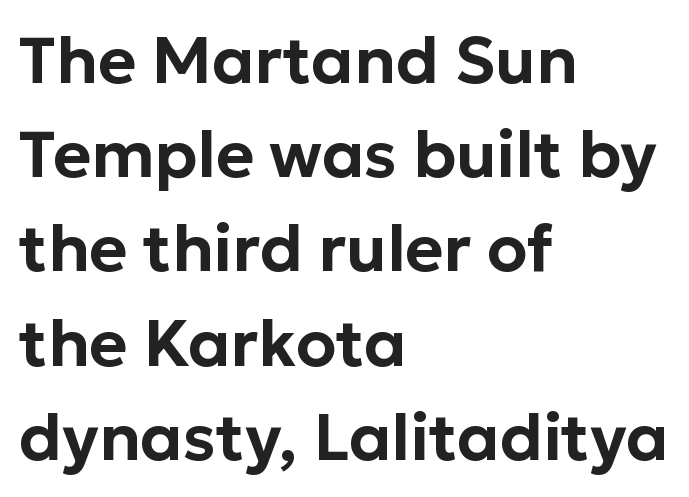
The image shows 65 px sans-serif type, upright; set left-aligned, normal line spacing (1.45x), normal letter spacing, not underlined; low stroke contrast and a medium x-height.
